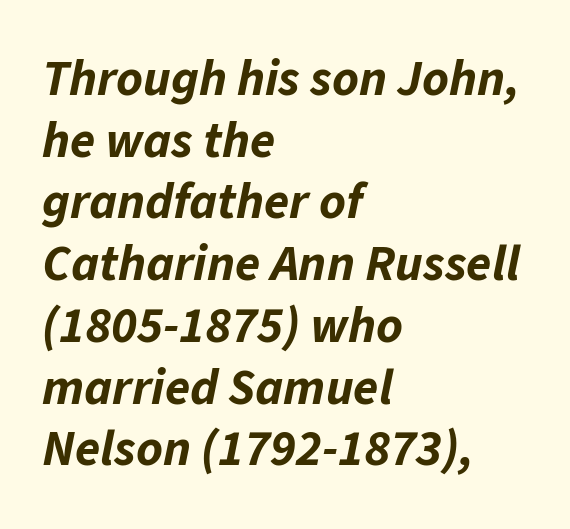
Q: Is the text bold? A: Yes.
Q: Is the text italic (slanted)? A: Yes, it leans right by about 11 degrees.
Q: Is the text underlined? A: No.
Q: How is the paragraph aligned? A: Left-aligned.
Q: Is the spacing between letters normal or unusually wide? A: Normal.
Q: Width (condensed, normal, or wide)? A: Normal.
Q: Stroke contrast? A: Low.
Q: x-height? A: Medium.
Q: Monospaced? A: No.
